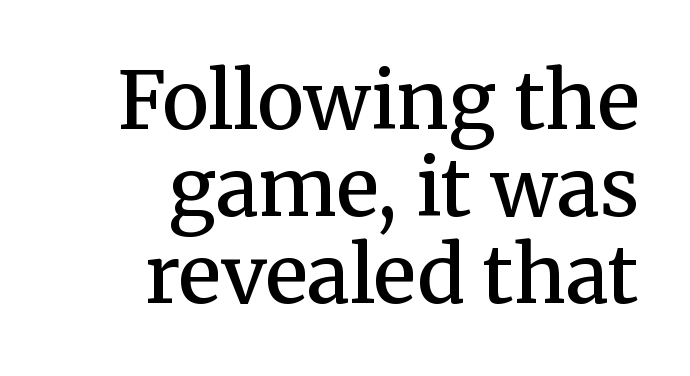
The image shows 79 px semibold serif type, upright; set right-aligned, tight line spacing (1.1x), normal letter spacing, not underlined; medium stroke contrast and a medium x-height.
